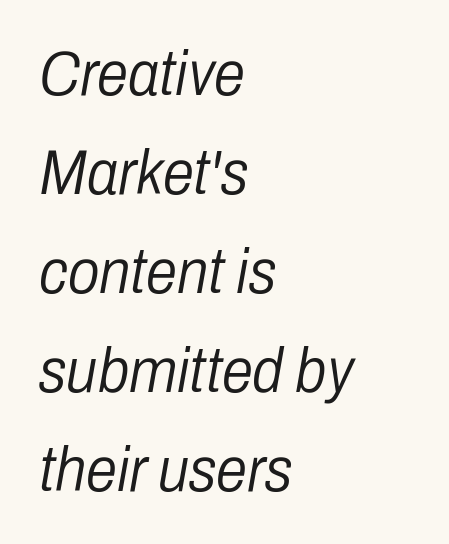
The image shows 63 px light, condensed type, italic (leaning right); set left-aligned, normal line spacing (1.57x), normal letter spacing, not underlined; low stroke contrast and a medium x-height.
